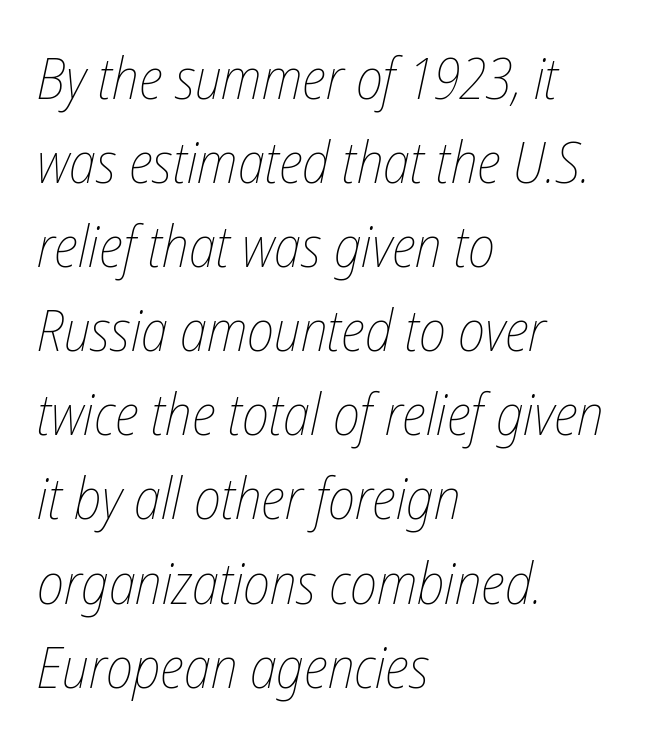
{"italic": "yes", "lean": "right", "slant_degrees": 12, "bold": "no", "weight": "thin", "width": "condensed", "stroke_contrast": "low", "x_height": "medium", "monospaced": "no", "underline": "no", "align": "left", "line_spacing": "normal", "line_spacing_ratio": 1.45, "letter_spacing": "normal", "letter_spacing_em": 0.0, "glyph_px": 58}
